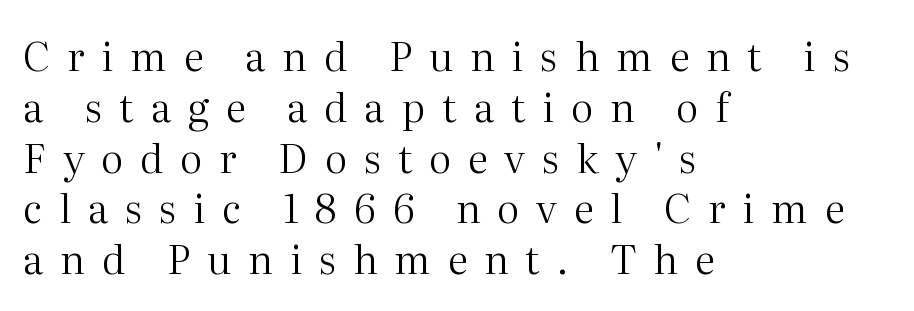
Regarding serifs, this sample has them. Rule under the text: the space is simply empty. The specimen reads as upright at a glance. Do the characters align in a grid? No, the font is proportional. Compared with a typical body face, this is equally light or lighter still.
